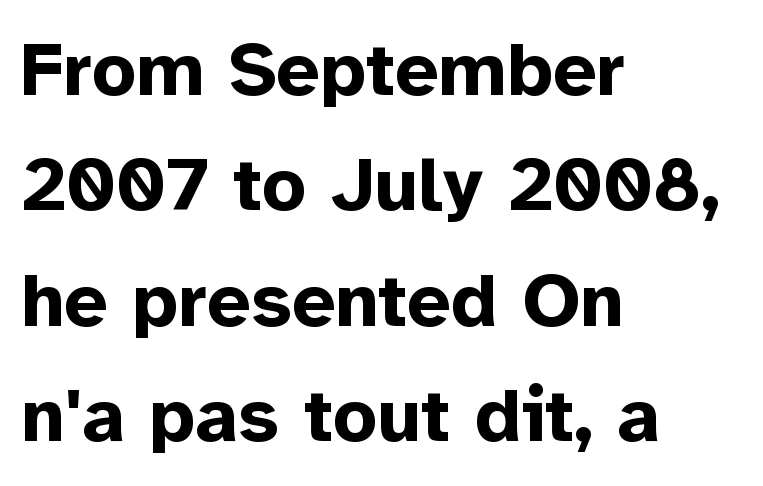
The zone under the glyphs is completely vacant. Every character sits straight up, as roman type does. Looks like regular typesetting: each glyph gets only the width it needs. The text block is weighted toward the left margin, trailing off unevenly rightward. Reading down the column, the eye jumps a familiar distance to each next line. Regarding serifs, this sample does without them.
